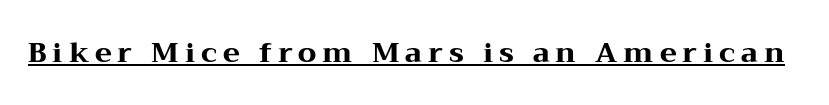
Little horizontal feet cap the strokes, marking this as serif type. Words appear elongated and porous because spacing is wide. A typesetter would call this proportional, since set widths differ per character. Stroke thickness is high; the sample reads as a true bold. The glyphs are accompanied by a horizontal stroke just below them.
